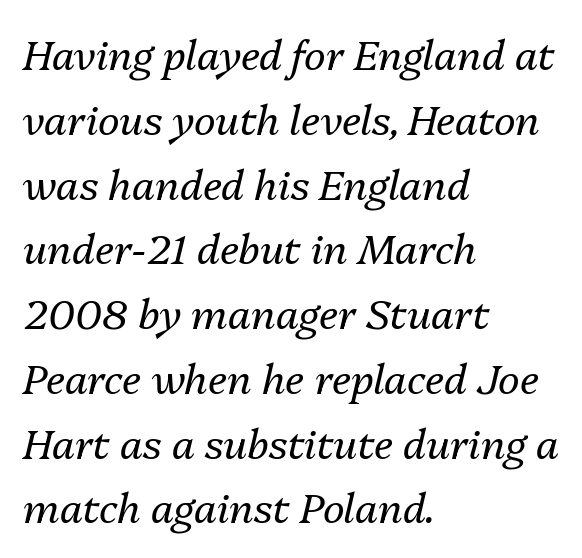
Q: Is the text bold? A: No.
Q: Is the text italic (slanted)? A: Yes, it leans right by about 13 degrees.
Q: Is the text underlined? A: No.
Q: How is the paragraph aligned? A: Left-aligned.
Q: Is the spacing between letters normal or unusually wide? A: Normal.
Q: Is the spacing between lines tight, normal or loose? A: Normal.
Q: Width (condensed, normal, or wide)? A: Normal.
Q: Stroke contrast? A: Medium.
Q: x-height? A: Medium.
Q: Monospaced? A: No.
